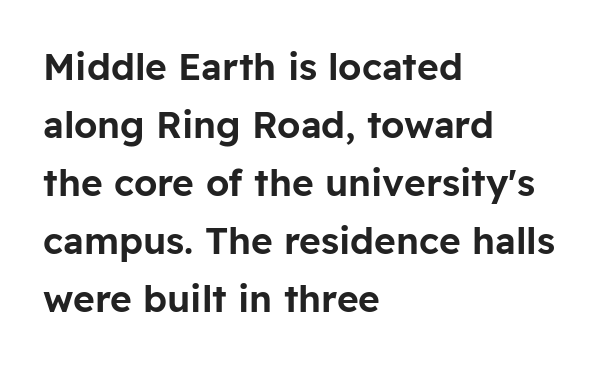
Q: Is the text italic (slanted)? A: No, it is upright.
Q: Is the typeface a serif or a sans-serif typeface? A: Sans-serif.
Q: Is the text underlined? A: No.
Q: How is the paragraph aligned? A: Left-aligned.
Q: Is the spacing between letters normal or unusually wide? A: Normal.
Q: Is the spacing between lines tight, normal or loose? A: Normal.
Q: Width (condensed, normal, or wide)? A: Normal.
Q: Stroke contrast? A: Low.
Q: x-height? A: Medium.
Q: Monospaced? A: No.
